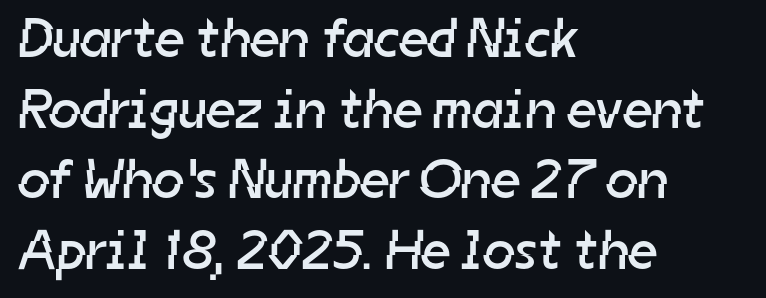
{"serif": "no", "bold": "no", "weight": "regular", "width": "normal", "stroke_contrast": "low", "x_height": "medium", "monospaced": "no", "underline": "no", "align": "left", "line_spacing": "normal", "line_spacing_ratio": 1.26, "letter_spacing": "normal", "letter_spacing_em": 0.0, "glyph_px": 56}
